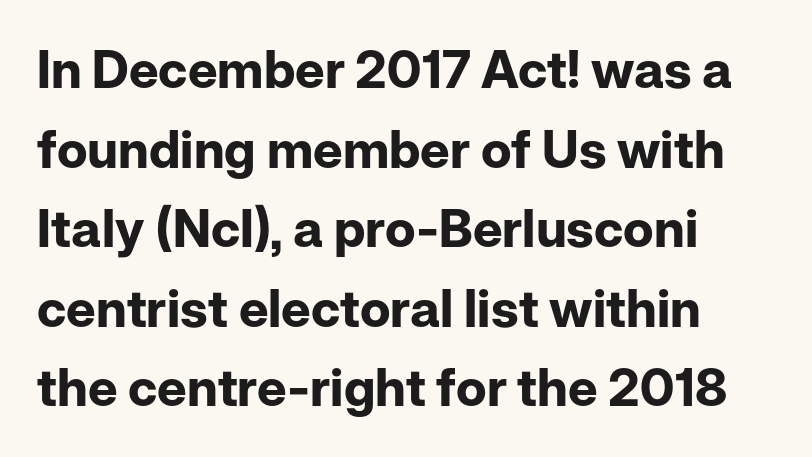
What's the leading like? Ordinary, nothing unusual. Pretty heavy lettering here — definitely bold. The glyphs in this specimen are sans serif. Nope, not italic — everything's standing straight.
